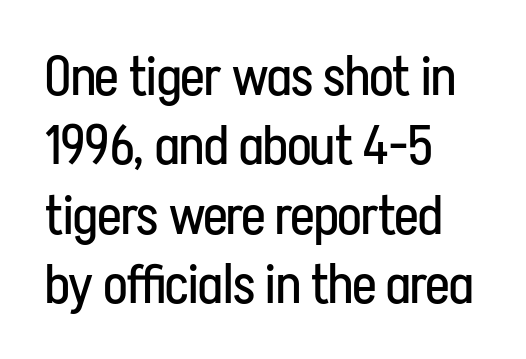
Each letter keeps its own natural width here, so spacing adapts to shape. Regarding serifs, this sample does without them. The space between consecutive lines is moderate. The ragged edge is on the right, which tells us the setting is flush left. Characters remain perfectly vertical along every line. Stems and bowls with no extra thickness — not bold.
